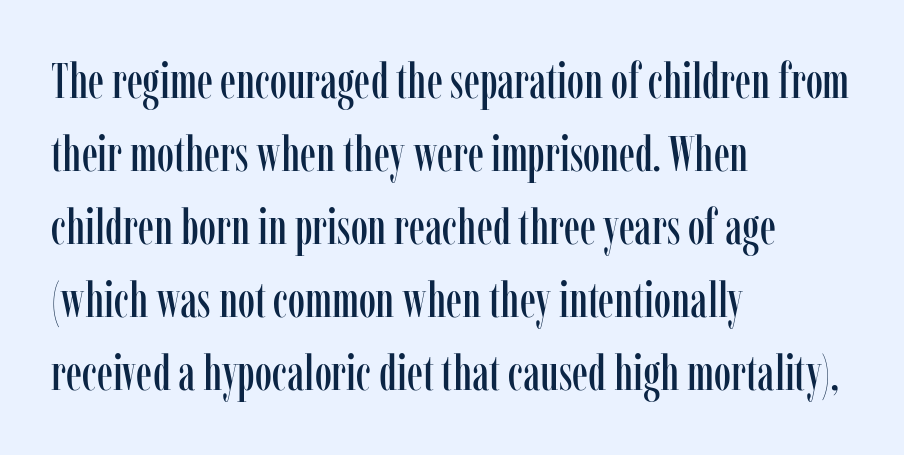
{"serif": "yes", "italic": "no", "width": "condensed", "stroke_contrast": "low", "x_height": "medium", "monospaced": "no", "underline": "no", "align": "left", "line_spacing": "normal", "line_spacing_ratio": 1.49, "letter_spacing": "normal", "letter_spacing_em": 0.0, "glyph_px": 49}
